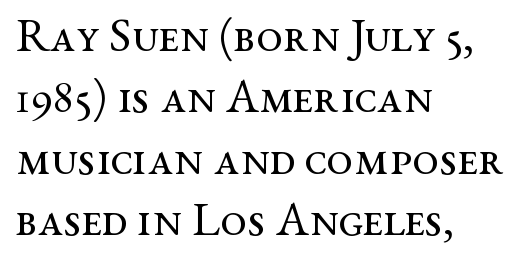
Q: Is the text bold? A: No.
Q: Is the text italic (slanted)? A: No, it is upright.
Q: Is the typeface a serif or a sans-serif typeface? A: Serif.
Q: Is the text underlined? A: No.
Q: How is the paragraph aligned? A: Left-aligned.
Q: Is the spacing between letters normal or unusually wide? A: Normal.
Q: Is the spacing between lines tight, normal or loose? A: Normal.
Q: Width (condensed, normal, or wide)? A: Wide.
Q: Stroke contrast? A: Medium.
Q: x-height? A: Medium.
Q: Monospaced? A: No.
